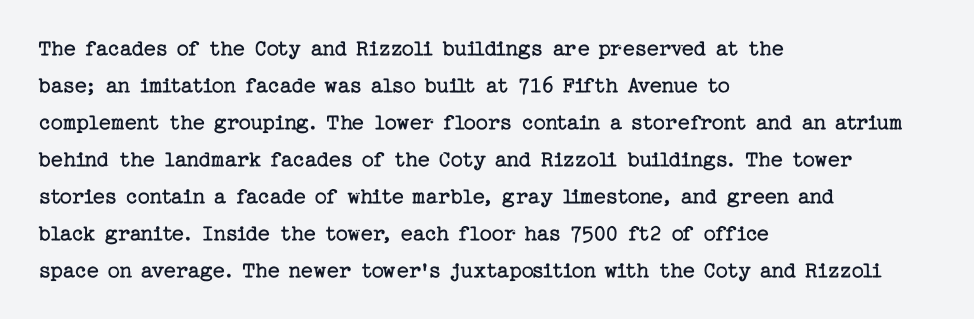
Q: Is the text bold? A: No.
Q: Is the text italic (slanted)? A: No, it is upright.
Q: Is the text underlined? A: No.
Q: How is the paragraph aligned? A: Left-aligned.
Q: Is the spacing between letters normal or unusually wide? A: Normal.
Q: Is the spacing between lines tight, normal or loose? A: Normal.
